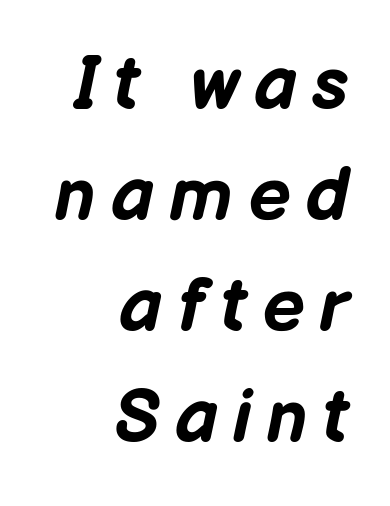
The image shows 75 px bold type, italic (leaning right); set right-aligned, normal line spacing (1.48x), unusually wide letter spacing (+0.2 em), not underlined; low stroke contrast and a medium x-height.
